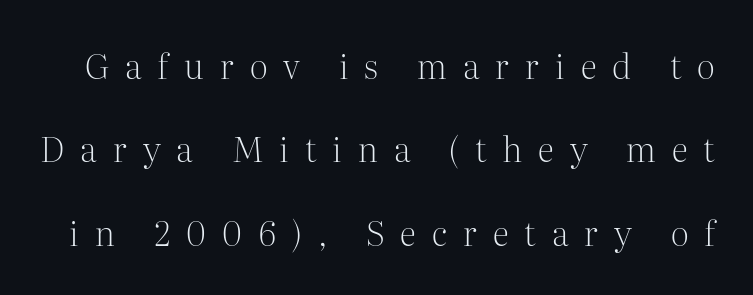
Q: Is the text bold? A: No.
Q: Is the text italic (slanted)? A: No, it is upright.
Q: Is the typeface a serif or a sans-serif typeface? A: Serif.
Q: Is the text underlined? A: No.
Q: Is the spacing between letters normal or unusually wide? A: Unusually wide.
Q: Is the spacing between lines tight, normal or loose? A: Loose.
Q: Width (condensed, normal, or wide)? A: Normal.
Q: Stroke contrast? A: Medium.
Q: x-height? A: Medium.
Q: Monospaced? A: No.
